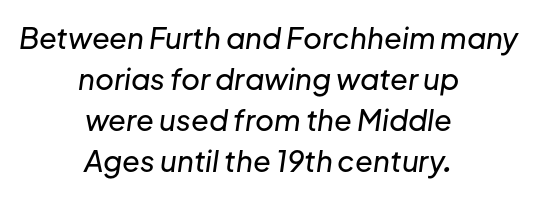
Q: Is the text italic (slanted)? A: Yes, it leans right by about 8 degrees.
Q: Is the text underlined? A: No.
Q: How is the paragraph aligned? A: Centered.
Q: Is the spacing between letters normal or unusually wide? A: Normal.
Q: Is the spacing between lines tight, normal or loose? A: Normal.
Q: Width (condensed, normal, or wide)? A: Normal.
Q: Stroke contrast? A: Low.
Q: x-height? A: Medium.
Q: Monospaced? A: No.
